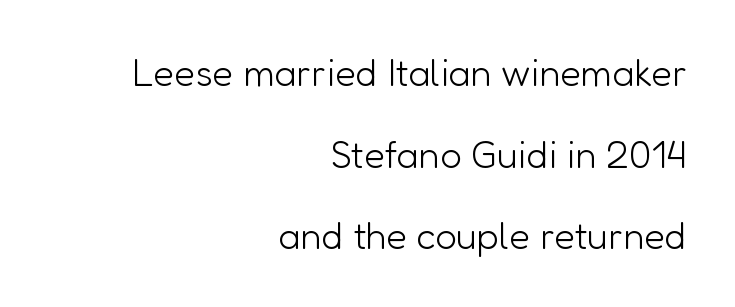
The image shows 38 px light sans-serif type, upright; set right-aligned, loose line spacing (2.15x), normal letter spacing, not underlined; low stroke contrast and a medium x-height.
